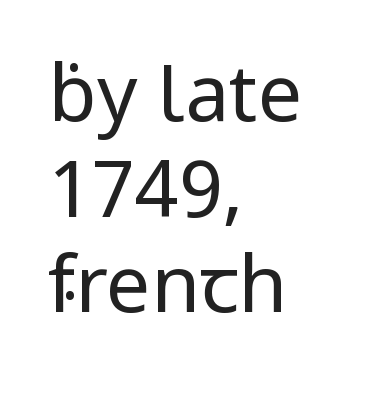
This rendering employs a face without finishing strokes, i.e., a sans-serif. Words appear dense and cohesive because spacing is normal. These lines were composed using upright roman letters. Spacing verdict: proportional, widths tailored to each character.
